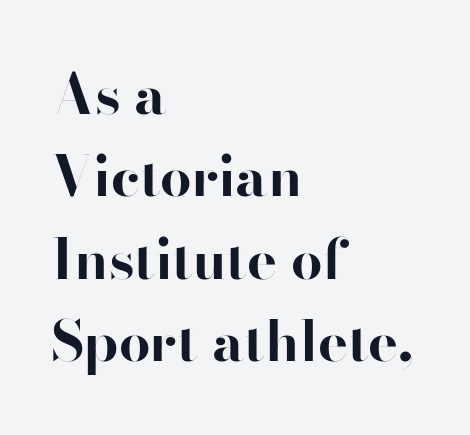
Q: Is the text bold? A: Yes.
Q: Is the text italic (slanted)? A: No, it is upright.
Q: Is the typeface a serif or a sans-serif typeface? A: Sans-serif.
Q: Is the text underlined? A: No.
Q: How is the paragraph aligned? A: Left-aligned.
Q: Is the spacing between letters normal or unusually wide? A: Normal.
Q: Is the spacing between lines tight, normal or loose? A: Normal.
Q: Width (condensed, normal, or wide)? A: Normal.
Q: Stroke contrast? A: High.
Q: x-height? A: Small.
Q: Monospaced? A: No.
